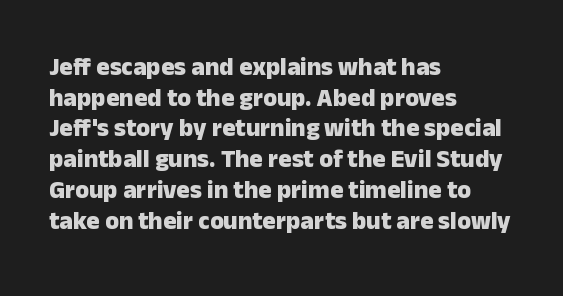
Q: Is the text bold? A: Yes.
Q: Is the text italic (slanted)? A: No, it is upright.
Q: Is the text underlined? A: No.
Q: How is the paragraph aligned? A: Left-aligned.
Q: Is the spacing between letters normal or unusually wide? A: Normal.
